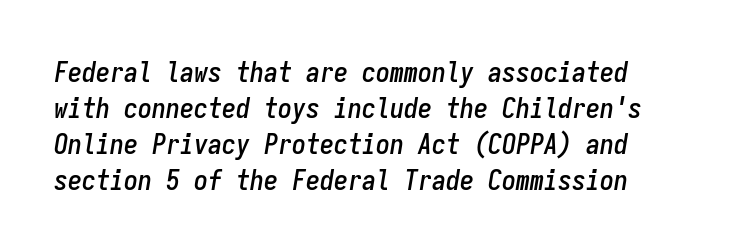
The passage shown stacks its lines at a standard gap. These lines are rendered in a fixed-pitch font. Compared with a centered layout, this one pins lines to the left instead. The face used here is rendered with its standard letterfit. The zone under the glyphs is completely vacant.
